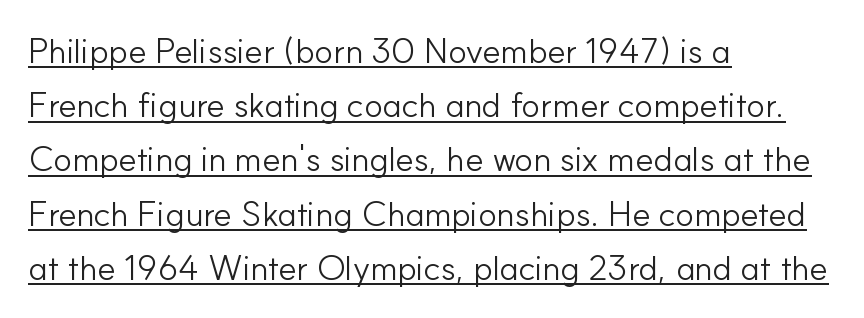
Where is the straight margin? On the left. Here the designer chose a conventional face with non-uniform glyph widths. The face used here is rendered with its standard letterfit. Posture: upright roman.
